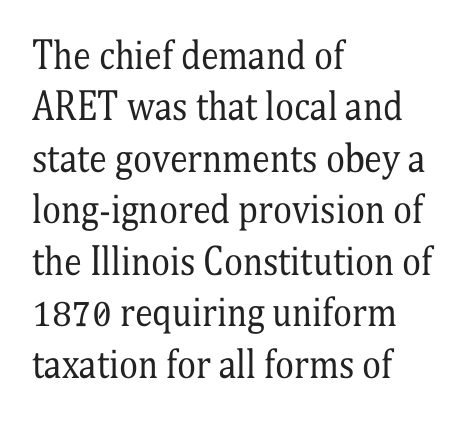
{"serif": "yes", "italic": "no", "bold": "no", "weight": "regular", "width": "condensed", "stroke_contrast": "medium", "x_height": "medium", "monospaced": "no", "underline": "no", "align": "left", "line_spacing": "normal", "line_spacing_ratio": 1.43, "letter_spacing": "normal", "letter_spacing_em": 0.0, "glyph_px": 36}
